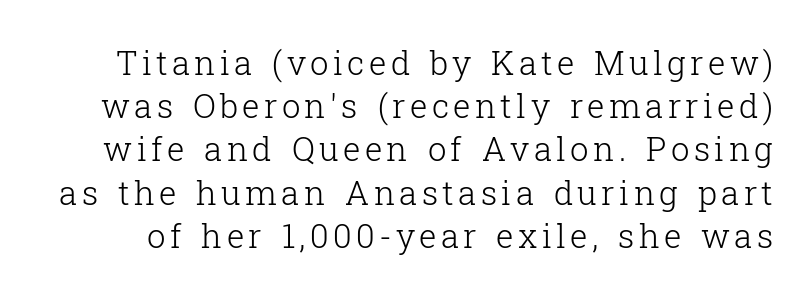
Q: Is the text bold? A: No.
Q: Is the text italic (slanted)? A: No, it is upright.
Q: Is the typeface a serif or a sans-serif typeface? A: Serif.
Q: Is the text underlined? A: No.
Q: Is the spacing between lines tight, normal or loose? A: Normal.
Q: Width (condensed, normal, or wide)? A: Normal.
Q: Stroke contrast? A: Low.
Q: x-height? A: Medium.
Q: Monospaced? A: No.
